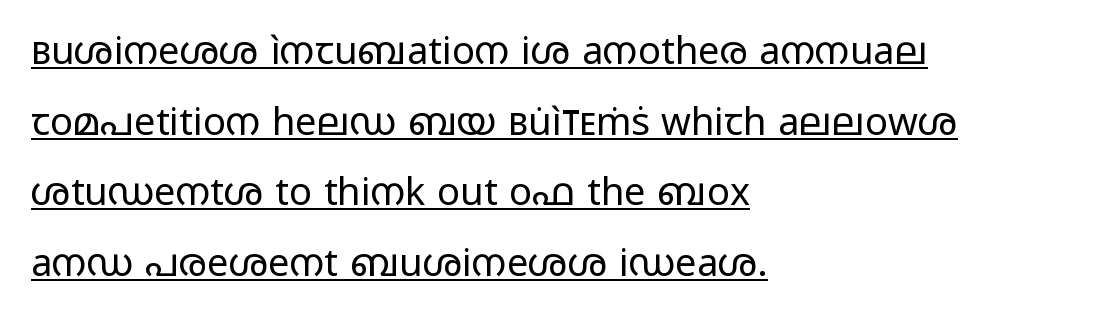
The image shows 38 px regular-weight, wide sans-serif type, upright; set left-aligned, line spacing 1.86x, normal letter spacing, underlined; low stroke contrast and a medium x-height.
